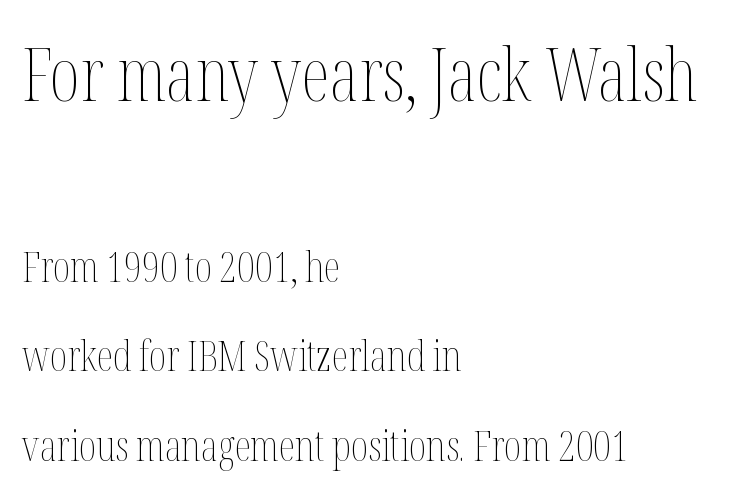
{"italic": "no", "bold": "no", "weight": "thin", "width": "condensed", "stroke_contrast": "medium", "x_height": "medium", "monospaced": "no", "underline": "no", "align": "left", "line_spacing": "loose", "line_spacing_ratio": 2.14, "letter_spacing": "normal", "letter_spacing_em": 0.0, "larger_block": "first", "size_ratio": 1.74, "glyph_px": 73}
